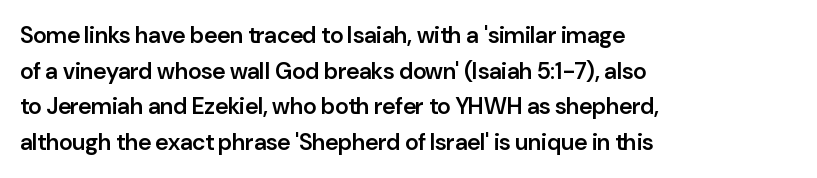
The image shows 23 px text type, upright; set left-aligned, normal line spacing (1.55x), normal letter spacing, not underlined.
